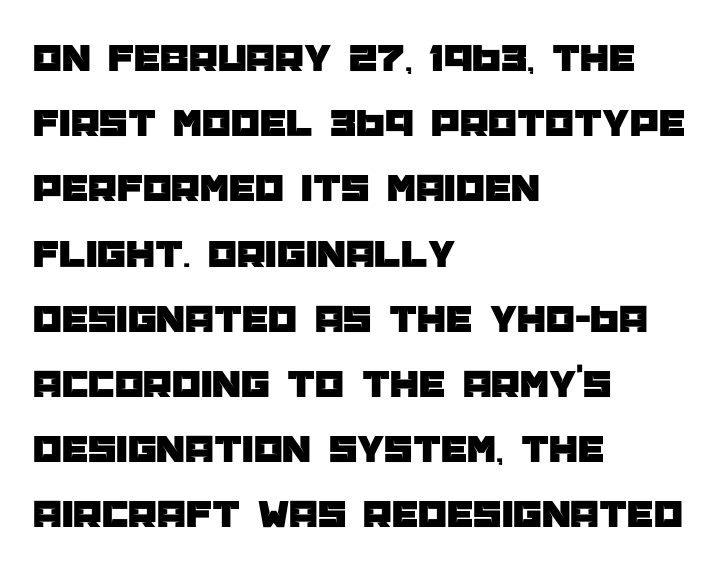
The image shows 41 px sans-serif type, upright; set left-aligned, normal line spacing (1.59x), normal letter spacing, not underlined; low stroke contrast and a large x-height.
